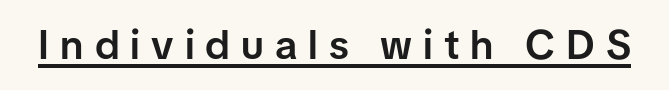
Q: Is the text bold? A: Semi-bold.
Q: Is the text italic (slanted)? A: No, it is upright.
Q: Is the typeface a serif or a sans-serif typeface? A: Sans-serif.
Q: Is the text underlined? A: Yes.
Q: Is the spacing between letters normal or unusually wide? A: Unusually wide.
Q: Width (condensed, normal, or wide)? A: Normal.
Q: Stroke contrast? A: Low.
Q: x-height? A: Medium.
Q: Monospaced? A: No.
